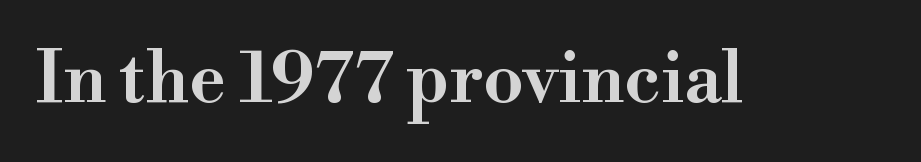
{"serif": "yes", "italic": "no", "width": "wide", "stroke_contrast": "high", "x_height": "small", "monospaced": "no", "underline": "no", "letter_spacing": "normal", "letter_spacing_em": 0.0, "glyph_px": 71}
